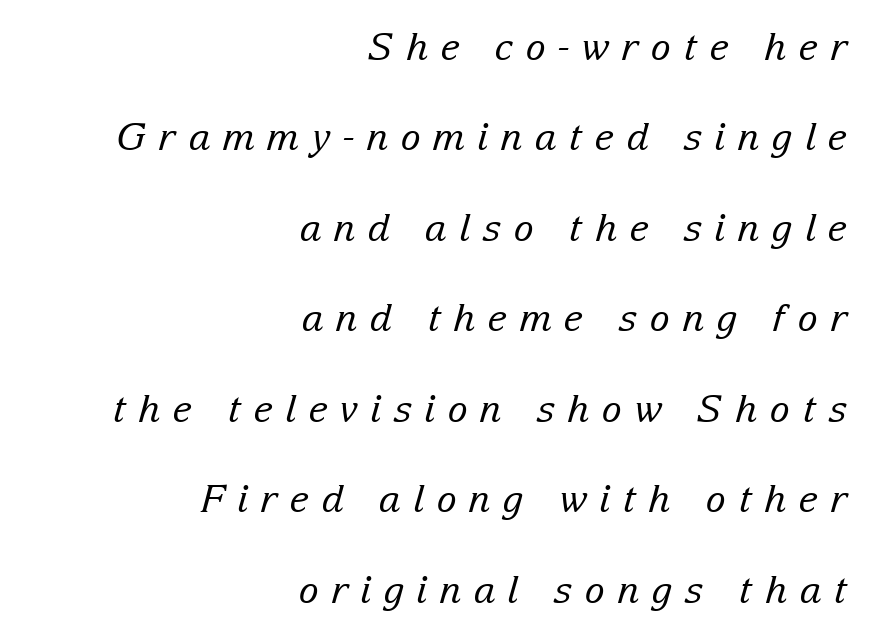
{"serif": "yes", "italic": "yes", "lean": "right", "slant_degrees": 15, "bold": "no", "weight": "regular", "width": "normal", "stroke_contrast": "low", "x_height": "medium", "monospaced": "no", "underline": "no", "align": "right", "line_spacing": "loose", "line_spacing_ratio": 2.38, "letter_spacing": "wide", "letter_spacing_em": 0.32, "glyph_px": 38}
